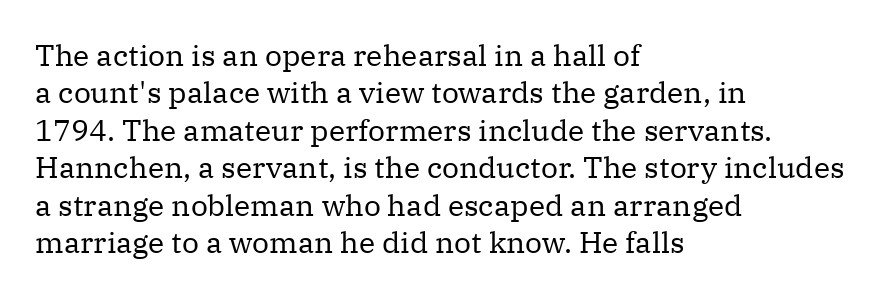
The characters are drawn with everyday or finer stroke widths. The string is rendered with underlining switched off. If you measured baseline to baseline, you'd find a middling distance. Letterform terminals end in serifs throughout the passage. A classic flush-left, rag-right setting is used for this passage. Spacing verdict: proportional, widths tailored to each character.
